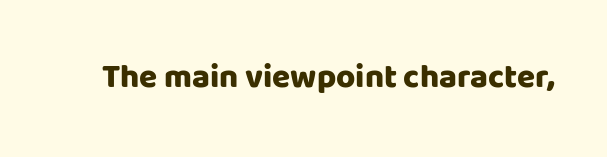
The image shows 33 px heavy sans-serif type, upright; set normal letter spacing, not underlined; low stroke contrast and a large x-height.
